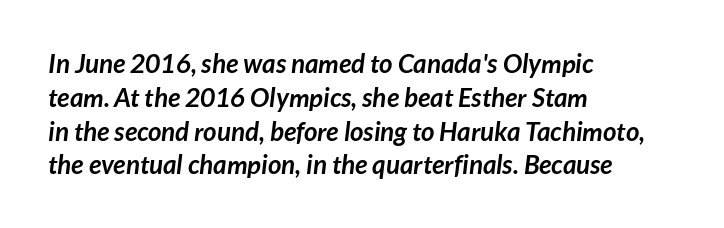
{"bold": "yes", "underline": "no", "align": "left", "line_spacing": "normal", "line_spacing_ratio": 1.3, "letter_spacing": "normal", "letter_spacing_em": 0.0, "glyph_px": 26}
